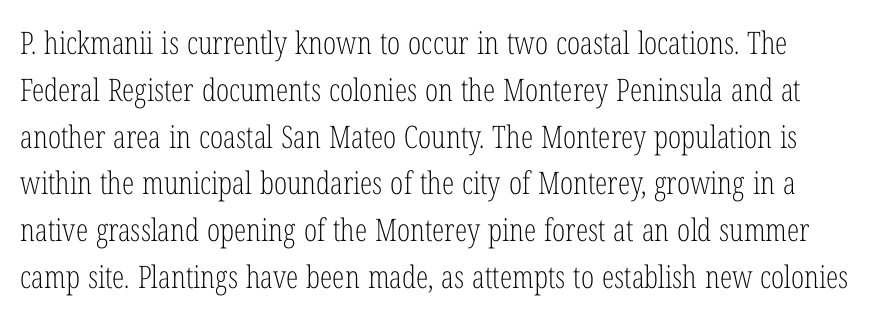
The image shows 31 px light, condensed serif type, upright; set normal line spacing (1.51x), normal letter spacing, not underlined; low stroke contrast and a medium x-height.
